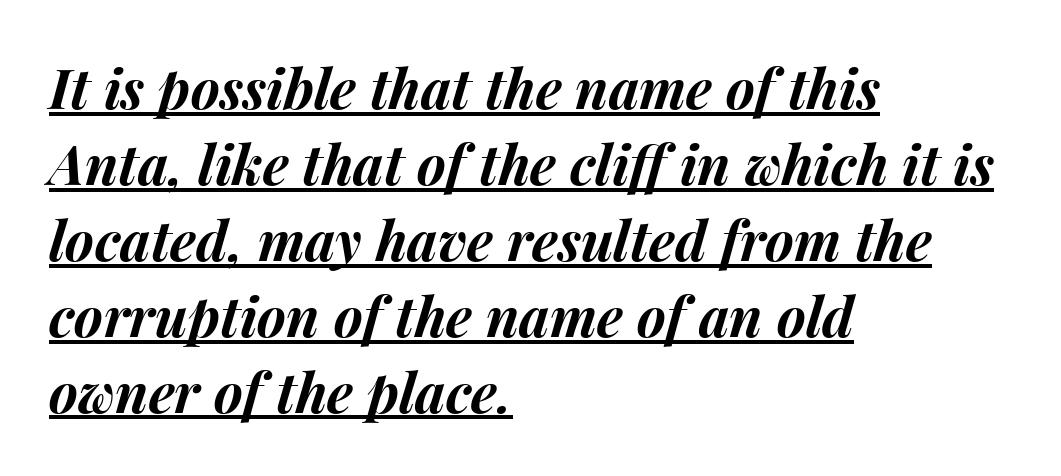
The image shows 55 px bold type, italic (leaning right); set left-aligned, normal line spacing (1.38x), normal letter spacing, underlined; medium stroke contrast and a medium x-height.
